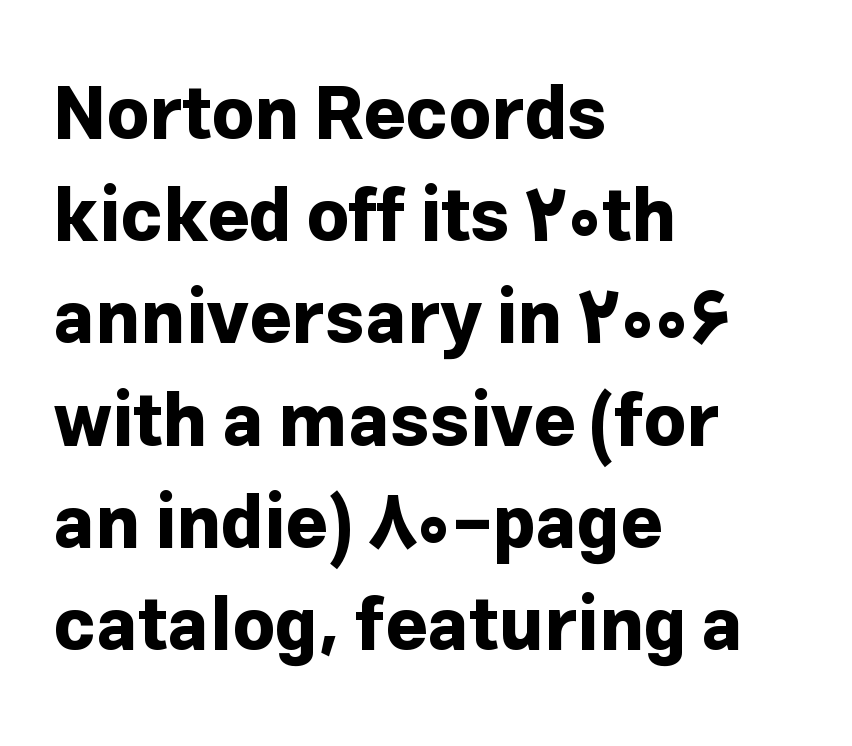
{"serif": "no", "italic": "no", "bold": "yes", "weight": "bold", "width": "normal", "stroke_contrast": "low", "x_height": "medium", "monospaced": "no", "underline": "no", "align": "left", "line_spacing": "normal", "line_spacing_ratio": 1.4, "letter_spacing": "normal", "letter_spacing_em": 0.0, "glyph_px": 73}
